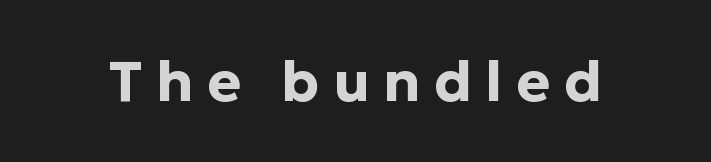
Q: Is the text bold? A: Yes.
Q: Is the text italic (slanted)? A: No, it is upright.
Q: Is the typeface a serif or a sans-serif typeface? A: Sans-serif.
Q: Is the text underlined? A: No.
Q: Is the spacing between letters normal or unusually wide? A: Unusually wide.
Q: Width (condensed, normal, or wide)? A: Normal.
Q: Stroke contrast? A: Low.
Q: x-height? A: Medium.
Q: Monospaced? A: No.
